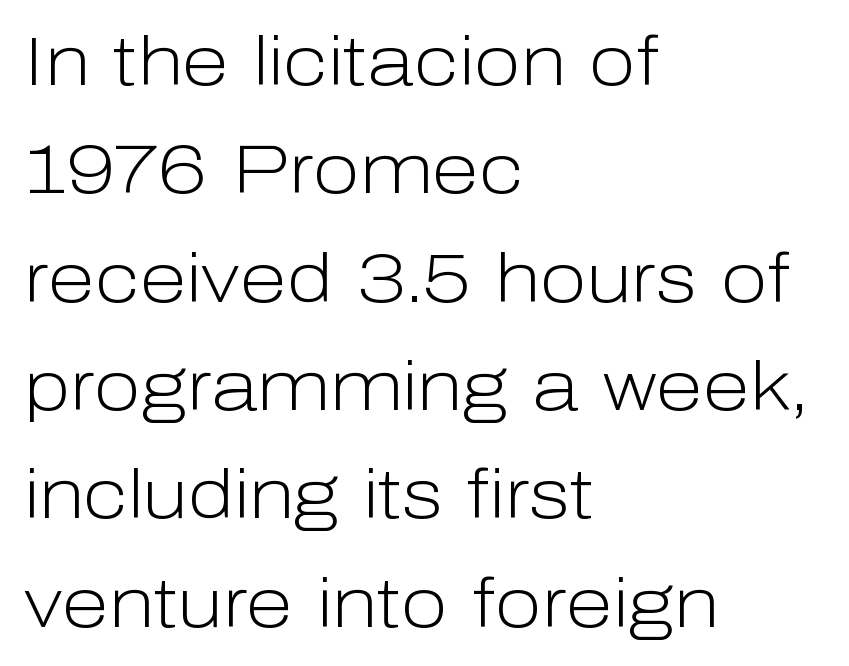
Is there much room between lines? A standard amount, neither cramped nor airy. Students, note that the glyphs here touch the page at normal intervals. Compared with a centered layout, this one pins lines to the left instead. No italicization has been applied; the sample stays upright.
